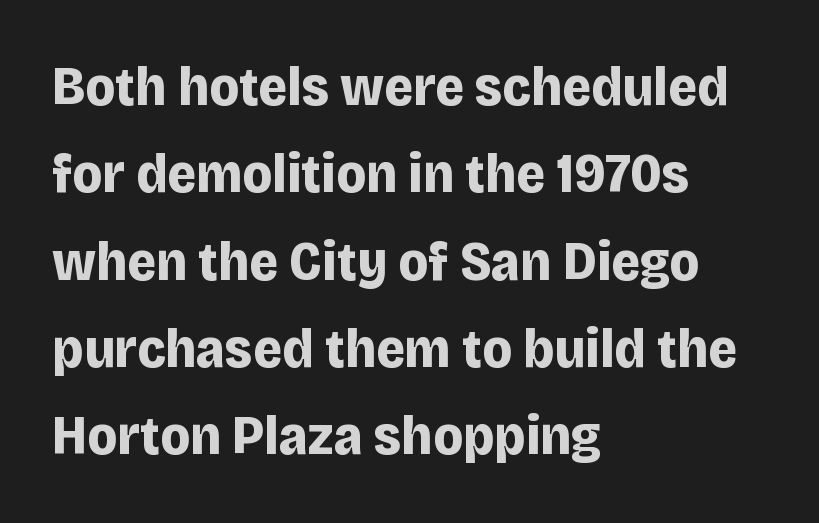
The image shows 56 px bold sans-serif type, upright; set left-aligned, normal line spacing (1.56x), normal letter spacing, not underlined; low stroke contrast and a large x-height.
